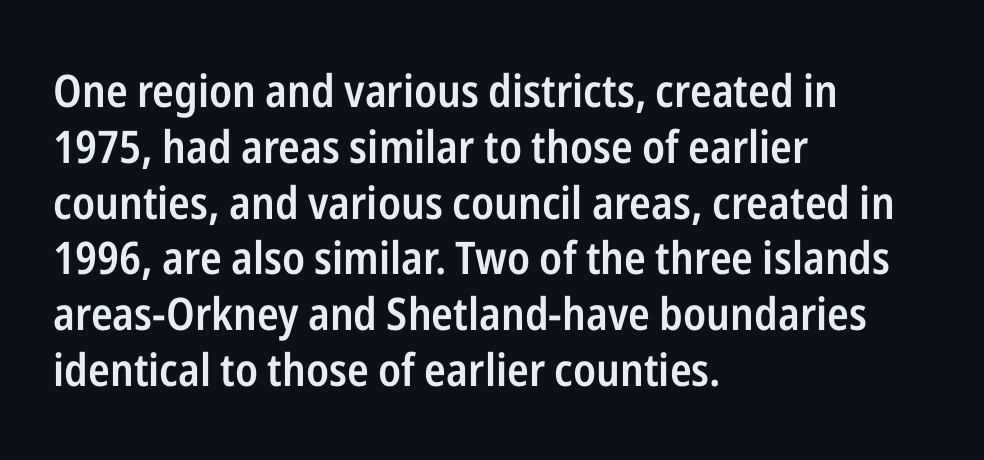
Q: Is the text bold? A: Semi-bold.
Q: Is the text italic (slanted)? A: No, it is upright.
Q: Is the typeface a serif or a sans-serif typeface? A: Sans-serif.
Q: Is the text underlined? A: No.
Q: How is the paragraph aligned? A: Left-aligned.
Q: Is the spacing between letters normal or unusually wide? A: Normal.
Q: Width (condensed, normal, or wide)? A: Condensed.
Q: Stroke contrast? A: Low.
Q: x-height? A: Medium.
Q: Monospaced? A: No.
